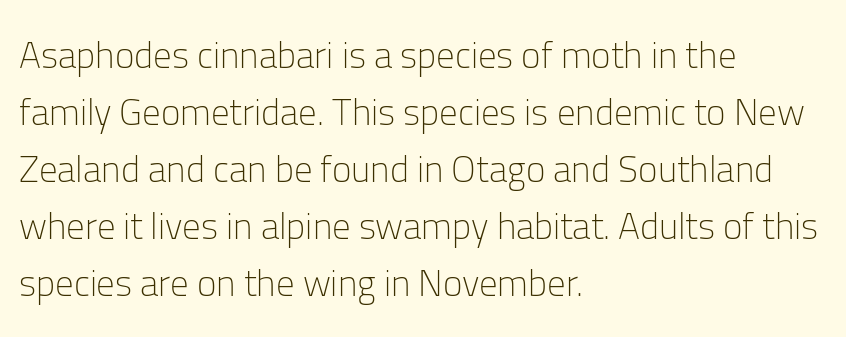
{"serif": "no", "italic": "no", "bold": "no", "weight": "light", "width": "normal", "stroke_contrast": "low", "x_height": "medium", "monospaced": "no", "underline": "no", "align": "left", "line_spacing": "normal", "line_spacing_ratio": 1.54, "letter_spacing": "normal", "letter_spacing_em": 0.0, "glyph_px": 37}
